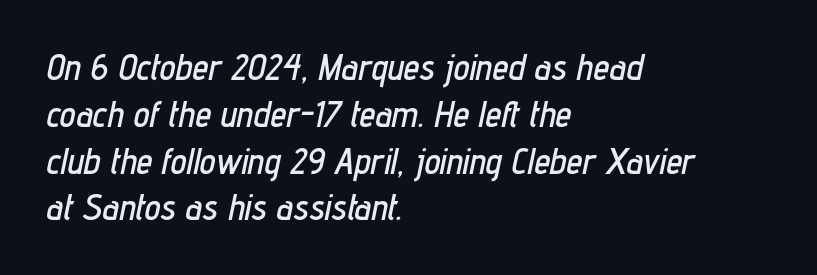
The glyphs are unaccompanied by any horizontal stroke below them. An italicized treatment has been applied to the whole sample. Compared with typical body copy, the letter spacing here is the same. All the whitespace from short lines collects on the right. The vertical gap from one line to the next is medium. These lines are rendered in a variable-pitch font.
